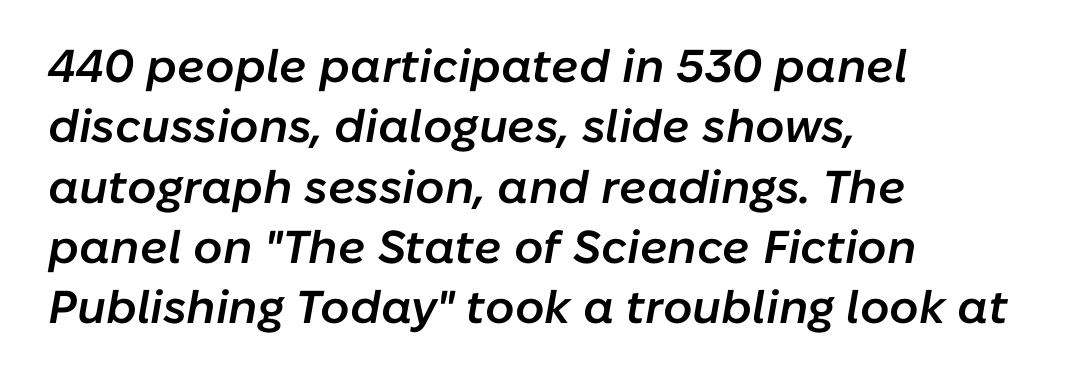
The image shows 46 px semibold type, italic (leaning right); set left-aligned, normal line spacing (1.31x), normal letter spacing, not underlined; low stroke contrast and a medium x-height.
